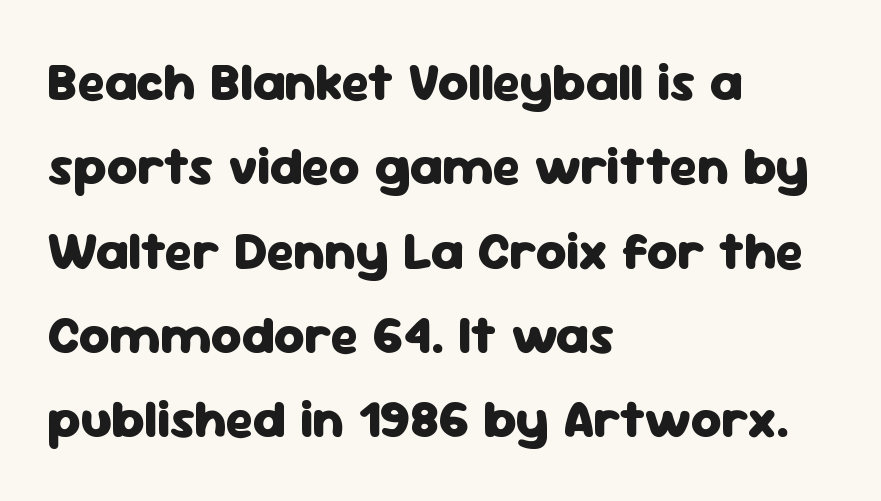
Q: Is the text bold? A: Yes.
Q: Is the text italic (slanted)? A: No, it is upright.
Q: Is the typeface a serif or a sans-serif typeface? A: Sans-serif.
Q: Is the text underlined? A: No.
Q: How is the paragraph aligned? A: Left-aligned.
Q: Is the spacing between letters normal or unusually wide? A: Normal.
Q: Is the spacing between lines tight, normal or loose? A: Normal.
Q: Width (condensed, normal, or wide)? A: Normal.
Q: Stroke contrast? A: Low.
Q: x-height? A: Medium.
Q: Monospaced? A: No.
